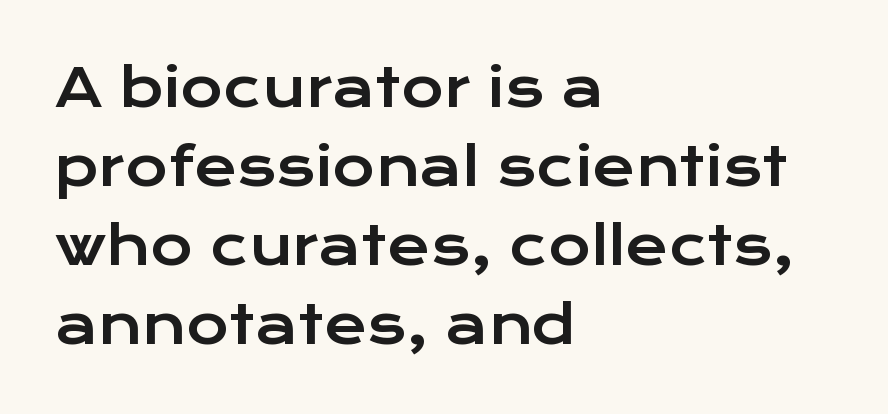
Q: Is the text italic (slanted)? A: No, it is upright.
Q: Is the typeface a serif or a sans-serif typeface? A: Sans-serif.
Q: Is the text underlined? A: No.
Q: How is the paragraph aligned? A: Left-aligned.
Q: Is the spacing between letters normal or unusually wide? A: Normal.
Q: Is the spacing between lines tight, normal or loose? A: Normal.
Q: Width (condensed, normal, or wide)? A: Wide.
Q: Stroke contrast? A: Low.
Q: x-height? A: Medium.
Q: Monospaced? A: No.
